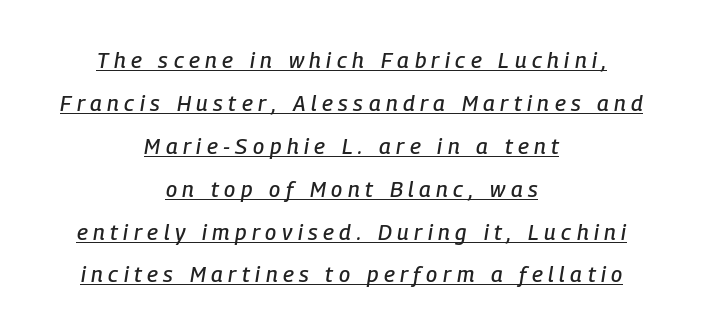
The image shows 22 px text type, italic (leaning right); set centered, loose line spacing (1.95x), unusually wide letter spacing (+0.25 em), underlined.
